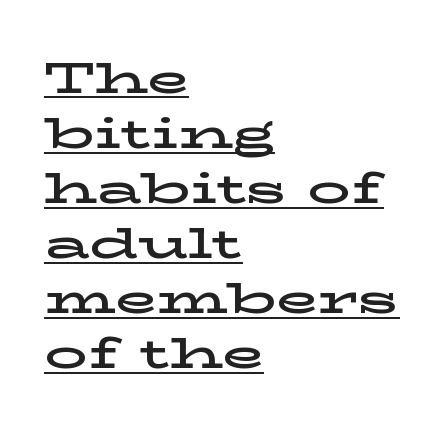
{"serif": "yes", "italic": "no", "width": "wide", "stroke_contrast": "low", "x_height": "medium", "monospaced": "no", "underline": "yes", "align": "left", "line_spacing": "normal", "line_spacing_ratio": 1.28, "letter_spacing": "normal", "letter_spacing_em": 0.0, "glyph_px": 43}
